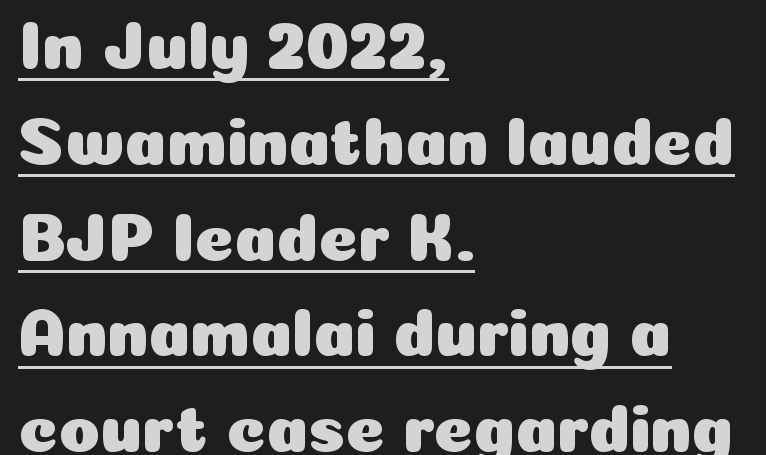
The image shows 67 px sans-serif type, upright; set left-aligned, normal line spacing (1.43x), normal letter spacing, underlined; low stroke contrast and a medium x-height.
